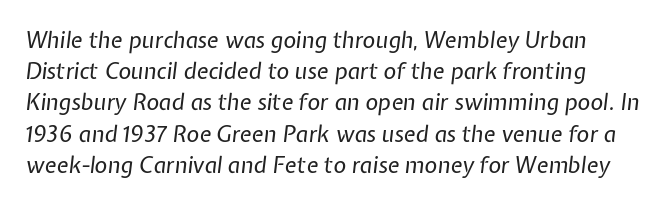
The image shows 22 px text type, italic (leaning right); set normal line spacing (1.42x), normal letter spacing, not underlined.
